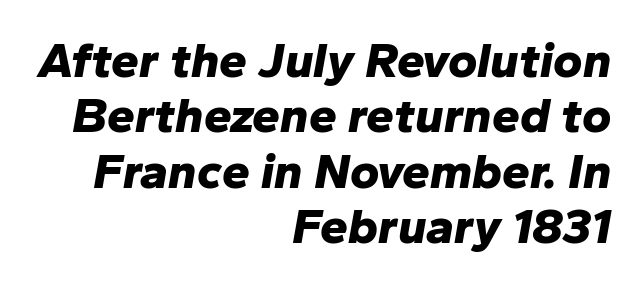
Q: Is the text bold? A: Yes.
Q: Is the text italic (slanted)? A: Yes, it leans right by about 10 degrees.
Q: Is the text underlined? A: No.
Q: How is the paragraph aligned? A: Right-aligned.
Q: Is the spacing between letters normal or unusually wide? A: Normal.
Q: Is the spacing between lines tight, normal or loose? A: Tight.
Q: Width (condensed, normal, or wide)? A: Normal.
Q: Stroke contrast? A: Low.
Q: x-height? A: Medium.
Q: Monospaced? A: No.
